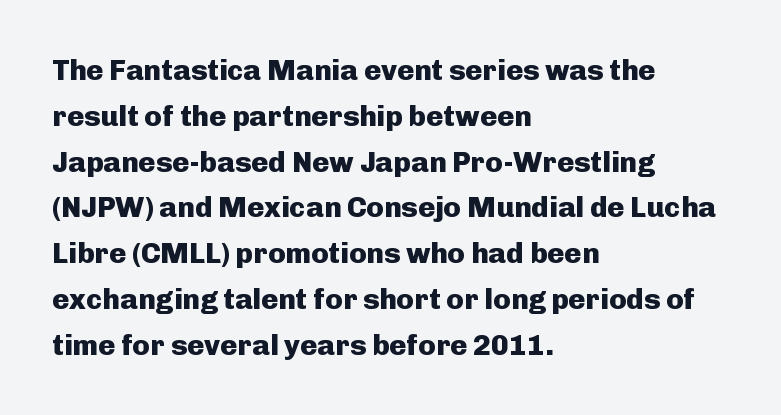
The passage shown is typeset with a sans-serif family. The space directly below the letters is spotless. This sample is left-justified, so line endings fall wherever the words run out. The lettering stays uniformly vertical, giving the passage a roman look. Think of a printed novel: that variable character pitch is what you see here. The passage shown has conventional tracking throughout.
